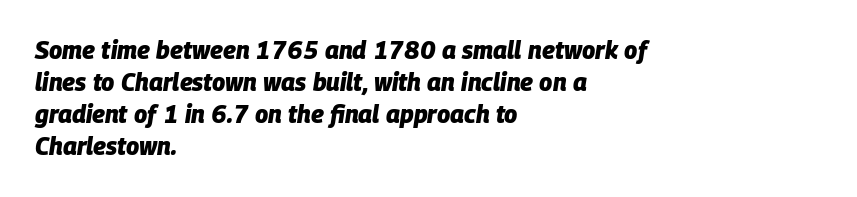
The image shows 24 px bold type, italic (leaning right); set left-aligned, normal line spacing (1.34x), normal letter spacing, not underlined.
